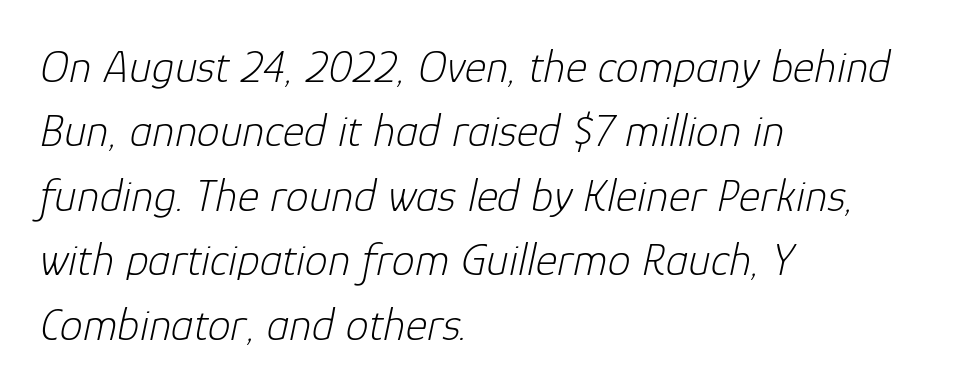
The image shows 46 px light type, italic (leaning right); set left-aligned, normal line spacing (1.4x), normal letter spacing, not underlined; low stroke contrast and a medium x-height.
